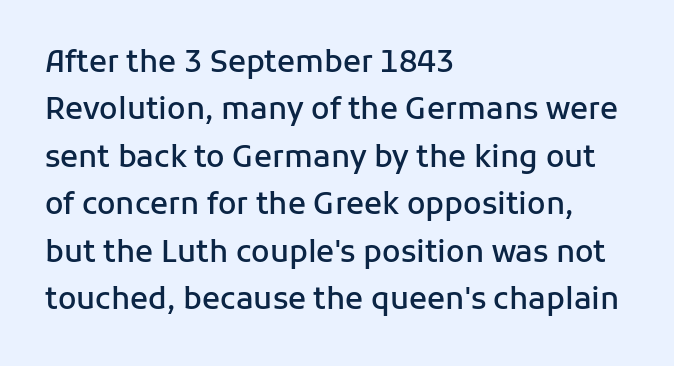
{"serif": "no", "italic": "no", "bold": "semi", "weight": "semibold", "width": "normal", "stroke_contrast": "low", "x_height": "medium", "monospaced": "no", "underline": "no", "align": "left", "line_spacing": "normal", "line_spacing_ratio": 1.58, "letter_spacing": "normal", "letter_spacing_em": 0.0, "glyph_px": 30}
